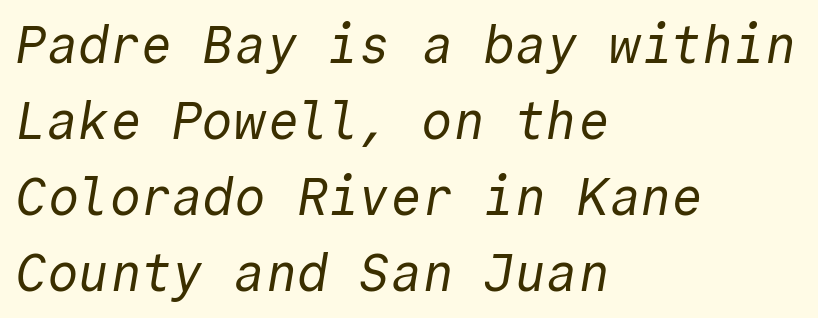
{"serif": "no", "bold": "no", "weight": "regular", "width": "normal", "x_height": "medium", "monospaced": "yes", "underline": "no", "align": "left", "line_spacing": "normal", "line_spacing_ratio": 1.46, "letter_spacing": "normal", "letter_spacing_em": 0.0, "glyph_px": 52}
